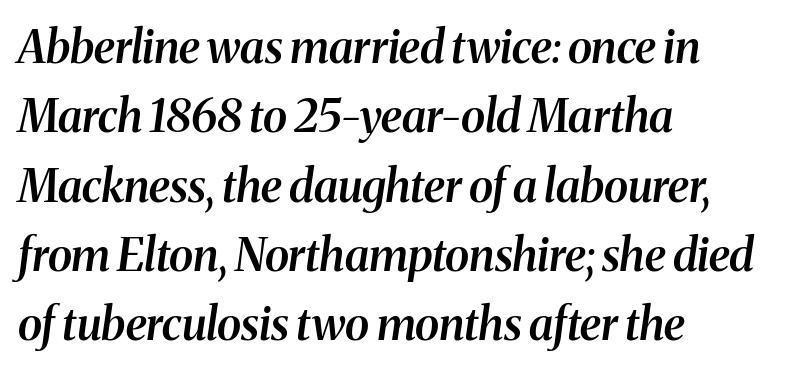
{"serif": "yes", "italic": "yes", "lean": "right", "slant_degrees": 8, "bold": "semi", "weight": "semibold", "width": "normal", "stroke_contrast": "medium", "x_height": "medium", "monospaced": "no", "underline": "no", "align": "left", "line_spacing": "normal", "line_spacing_ratio": 1.54, "letter_spacing": "normal", "letter_spacing_em": 0.0, "glyph_px": 45}
